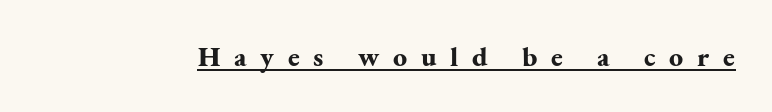
Q: Is the text bold? A: Yes.
Q: Is the text italic (slanted)? A: No, it is upright.
Q: Is the typeface a serif or a sans-serif typeface? A: Serif.
Q: Is the text underlined? A: Yes.
Q: Is the spacing between letters normal or unusually wide? A: Unusually wide.
Q: Width (condensed, normal, or wide)? A: Normal.
Q: Stroke contrast? A: Medium.
Q: x-height? A: Small.
Q: Monospaced? A: No.
